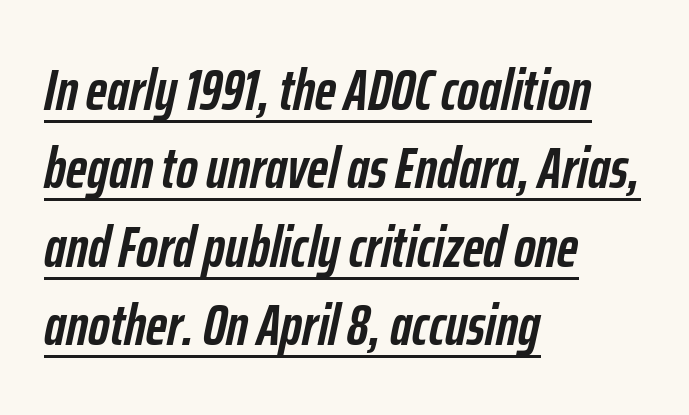
The image shows 58 px semibold, condensed type, italic (leaning right); set left-aligned, normal line spacing (1.35x), normal letter spacing, underlined; low stroke contrast and a medium x-height.
